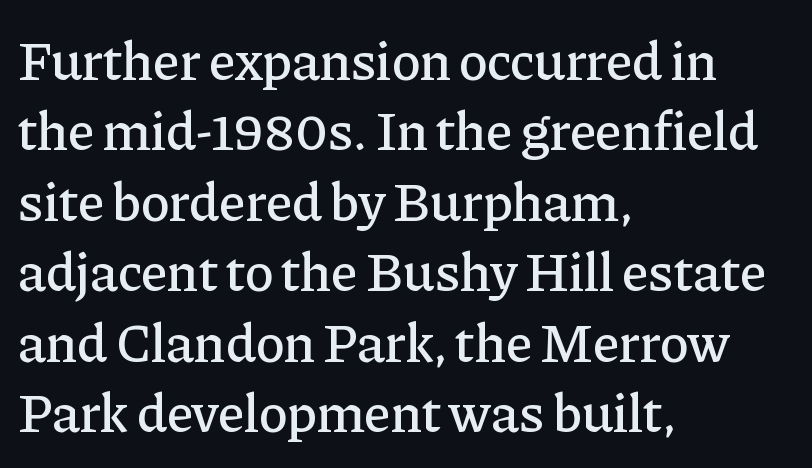
The image shows 55 px serif type, upright; set left-aligned, normal line spacing (1.28x), normal letter spacing, not underlined; low stroke contrast and a medium x-height.
